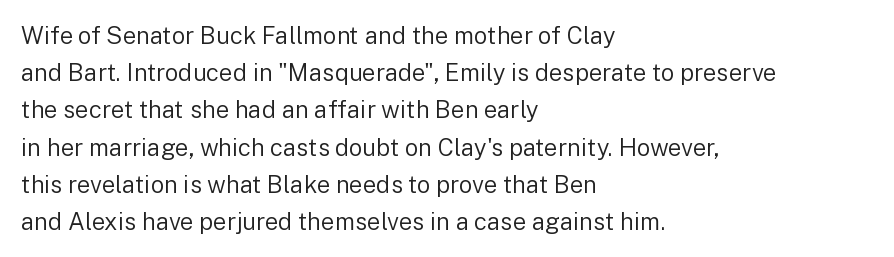
{"italic": "no", "bold": "no", "underline": "no", "align": "left", "line_spacing": "normal", "line_spacing_ratio": 1.55, "letter_spacing": "normal", "letter_spacing_em": 0.0, "glyph_px": 24}
